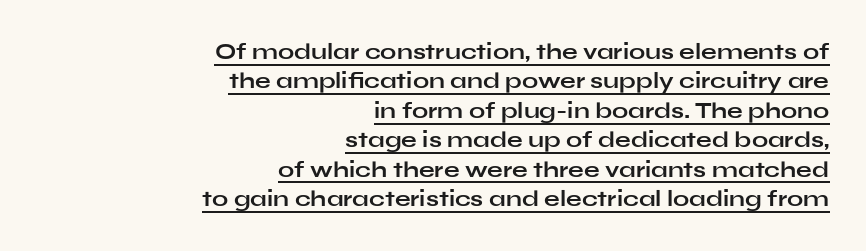
The leading is moderate, giving the passage an even texture. The rendering anchors every line to the right-hand side. The letters stand straight up with perfectly vertical stems. Set as a true bold cut, around the 700 mark. This sample uses plain, unmodified letter spacing. A rule runs beneath these lines of type.
